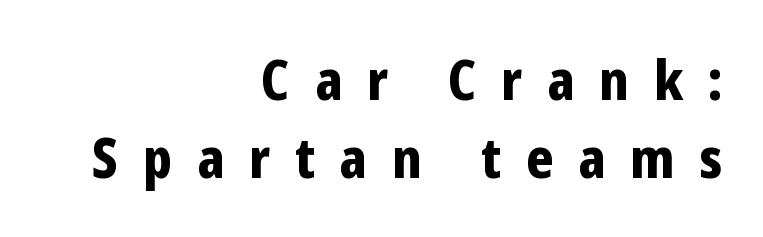
Pretty heavy lettering here — definitely bold. Words float on clear page, feet unadorned. The horizontal fit of the characters is loose and conspicuously gappy. Short and long lines alike share a common ending point at right.
